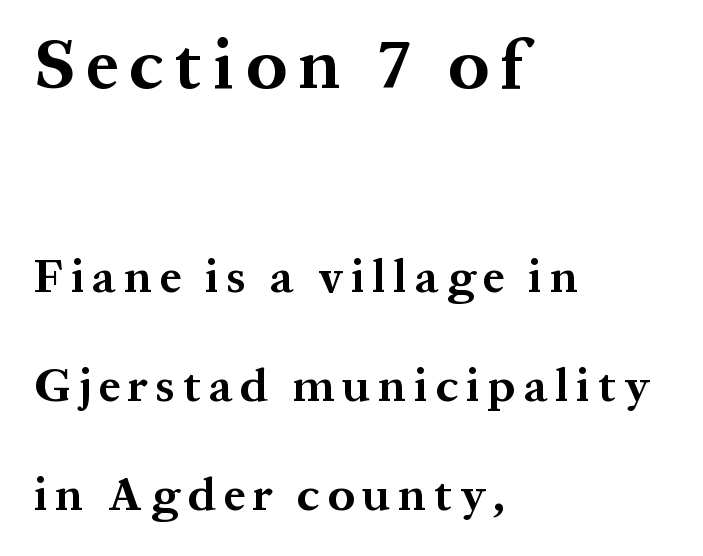
The image shows 71 px bold serif type, upright; set left-aligned, loose line spacing (2.32x), not underlined; the first (top) block is 1.51x larger; medium stroke contrast and a medium x-height.
